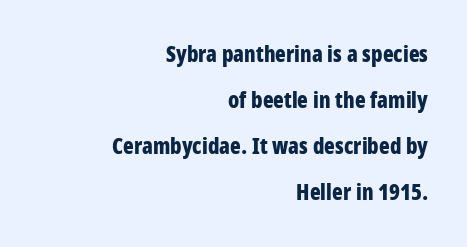
Between one letter and the next there's only the usual sliver of space. A flush-right, rag-left setting is used for this passage. This is heavy type, rendered in bold. The string is rendered with underlining switched off. Quick note: interline space is abundant.
